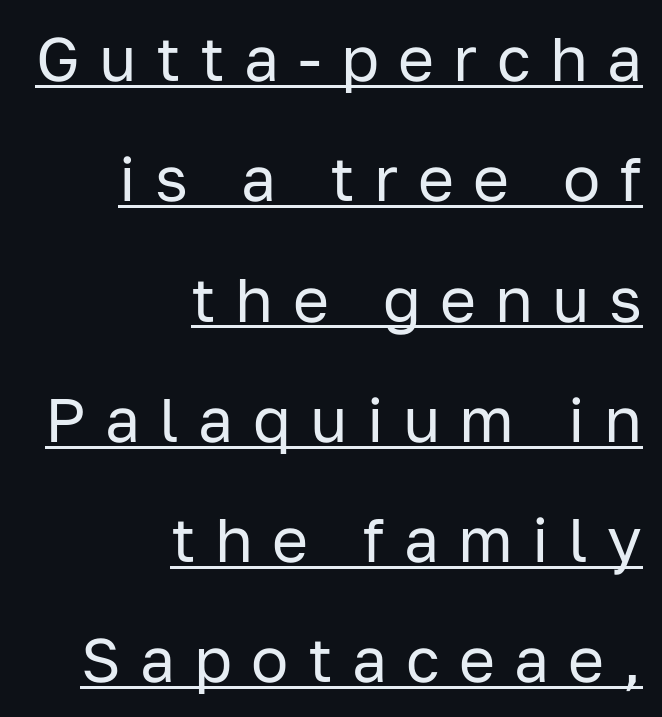
The image shows 62 px regular-weight sans-serif type, upright; set right-aligned, loose line spacing (1.94x), unusually wide letter spacing (+0.31 em), underlined; low stroke contrast and a medium x-height.
